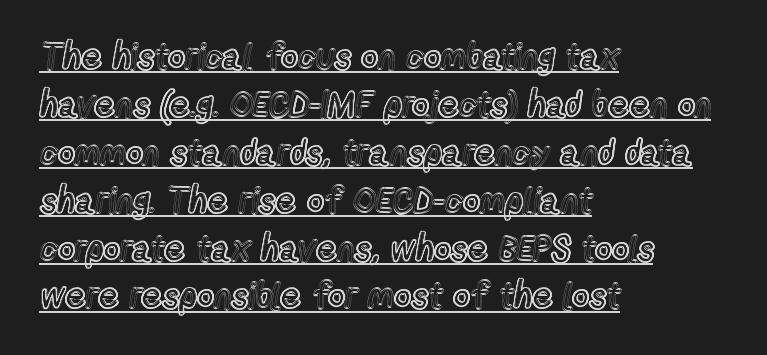
The image shows 36 px condensed type; set left-aligned, normal line spacing (1.33x), normal letter spacing, underlined; a medium x-height.
